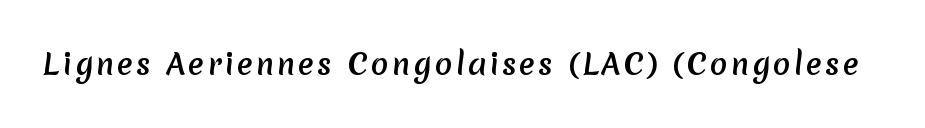
Varying glyph widths throughout — classic text-font behaviour. The glyphs have the mass of a bold cut. The type family on display is of the sans-serif kind. Words float on clear page, feet unadorned.
